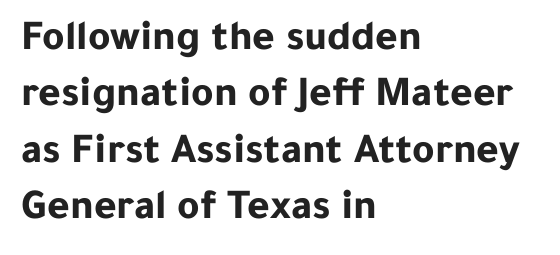
The font is running at its bold setting. A typesetter would label this face a sans. No italicization has been applied; the sample stays upright. Typeset ragged right — the left edge is the straight one. Spacing verdict: proportional, widths tailored to each character. Rule under the text: the space is simply empty.
